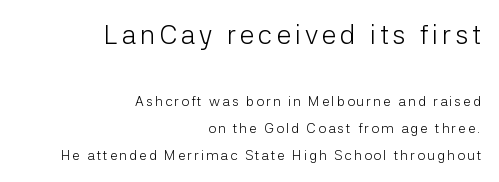
Which chunk is bigger? The first one — the top block dwarfs the bottom. All the whitespace from short lines collects on the left. If you drew a line through each stem, it would be perfectly vertical. Airy leading. A quiet, ordinary-to-light weight characterises the typeface.
